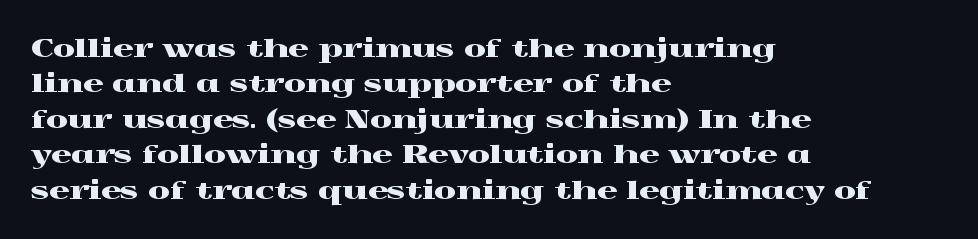
The image shows 25 px text type, upright; set left-aligned, normal line spacing (1.42x), normal letter spacing, not underlined.
